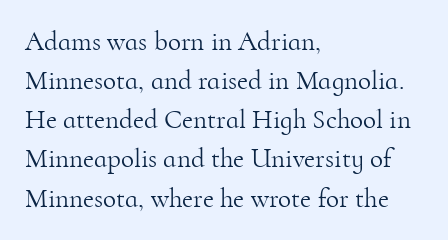
Q: Is the text bold? A: No.
Q: Is the text italic (slanted)? A: No, it is upright.
Q: Is the text underlined? A: No.
Q: How is the paragraph aligned? A: Left-aligned.
Q: Is the spacing between letters normal or unusually wide? A: Normal.
Q: Is the spacing between lines tight, normal or loose? A: Normal.
